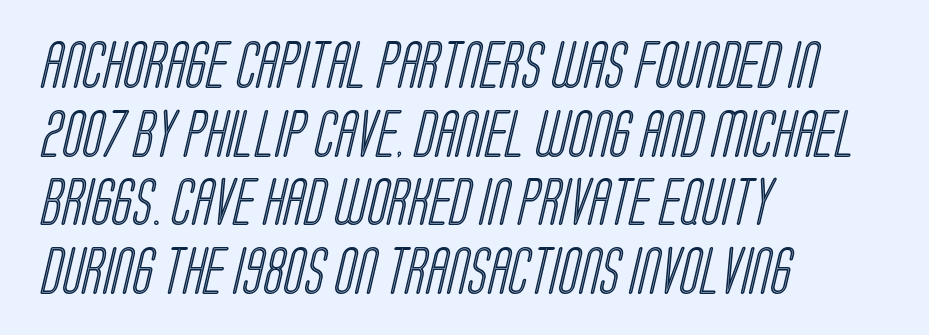
In CSS terms this would be text-align: left. Each word holds together tightly as a unit, with standard inter-letter gaps. Character widths vary here, with narrow letters taking less room than wide ones. Nobody drew a line under any word here. This sample keeps an unexceptional amount of space between lines.
